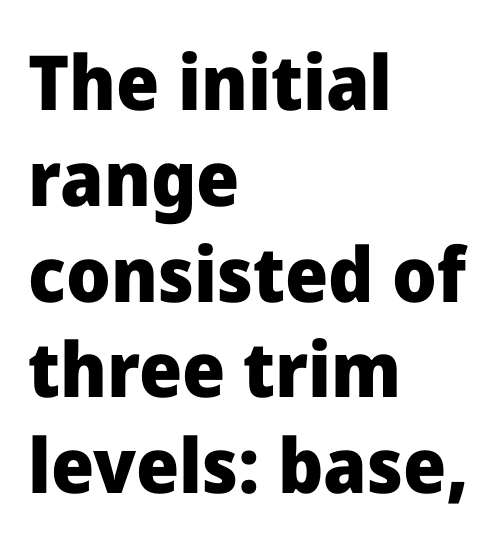
Leading matches the norm, producing a regular column. Decoration check: the copy has no underline. Pretty heavy lettering here — definitely bold. Nothing unusual about the tracking: characters are spaced as the font intends. No feet cap the strokes, marking this as sans-serif type. Do the characters align in a grid? No, the font is proportional.
